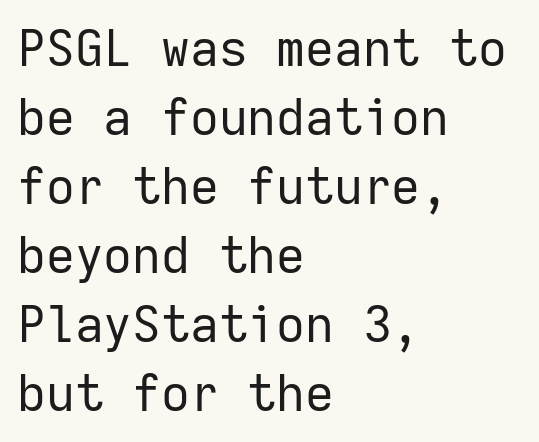
It's the straight-up-and-down kind of type. Letters rest on an invisible, unmarked baseline. Stem width sits at or under what a default text font uses. The lines sit at an ordinary, default distance from one another. Line beginnings align vertically; line endings do not. Observe the ordinary spacing: letters are neighbours, not strangers.
